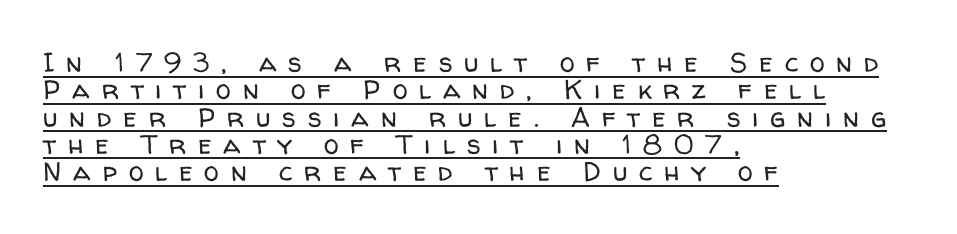
The image shows 27 px text type, upright; set left-aligned, tight line spacing (1.01x), unusually wide letter spacing (+0.44 em), underlined.
